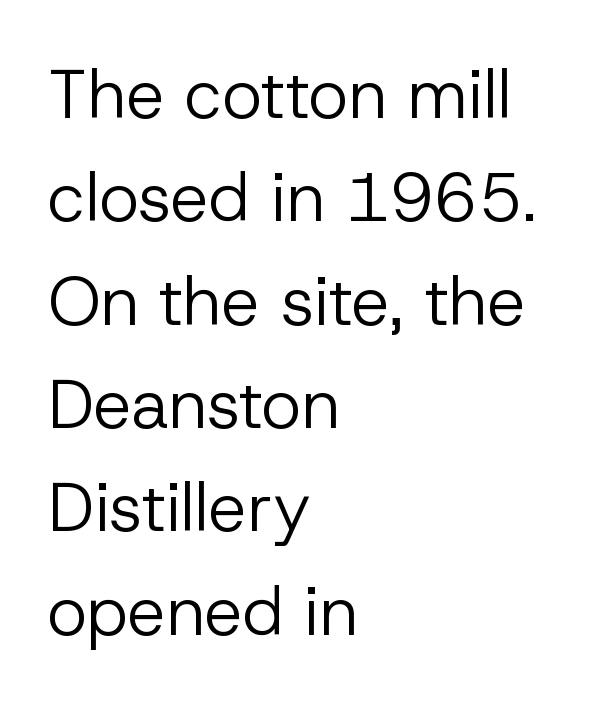
Layout note: lines flush left. You could not count columns in this text — the font is proportionally spaced. The font is comparable to plain body text, perhaps lighter. Designer's note — italics off, roman on. No feet cap the strokes, marking this as sans-serif type.
